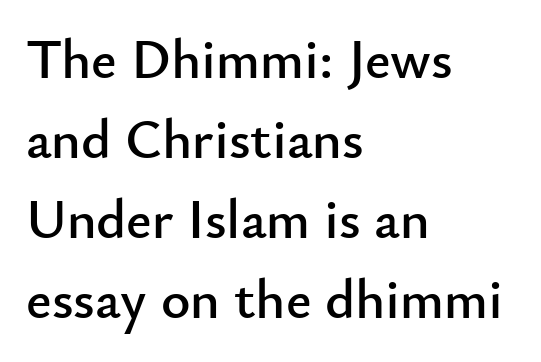
The gaps between neighbouring characters are ordinary and unremarkable. Stroke terminals: plain, sans-serif. Clear beneath every line of the passage. The rows are spaced the way most documents space them. Is there any slant? The stems are plumb. Compared with a centered layout, this one pins lines to the left instead.
